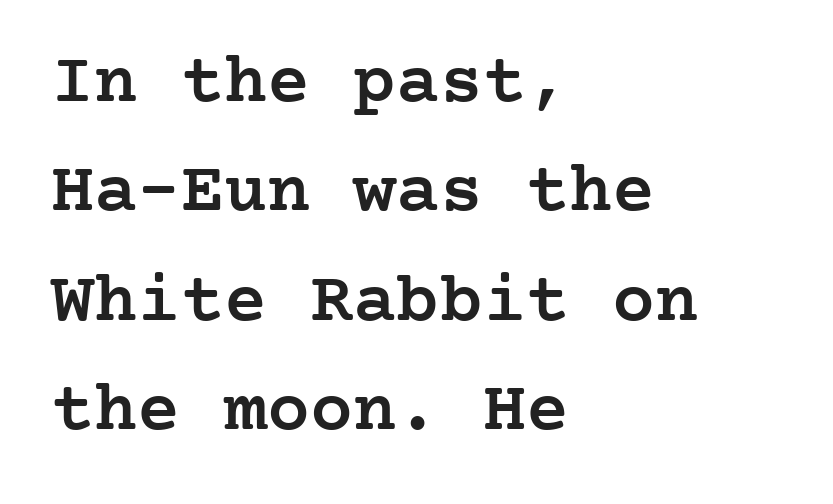
The image shows 72 px semibold serif type, upright; set left-aligned, normal line spacing (1.52x), normal letter spacing, not underlined; low stroke contrast and a medium x-height.
